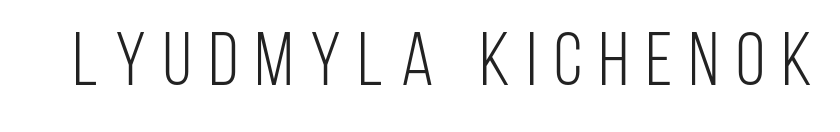
Q: Is the text bold? A: No.
Q: Is the text italic (slanted)? A: No, it is upright.
Q: Is the typeface a serif or a sans-serif typeface? A: Sans-serif.
Q: Is the text underlined? A: No.
Q: Is the spacing between letters normal or unusually wide? A: Unusually wide.
Q: Width (condensed, normal, or wide)? A: Condensed.
Q: Stroke contrast? A: Low.
Q: x-height? A: Large.
Q: Monospaced? A: No.
